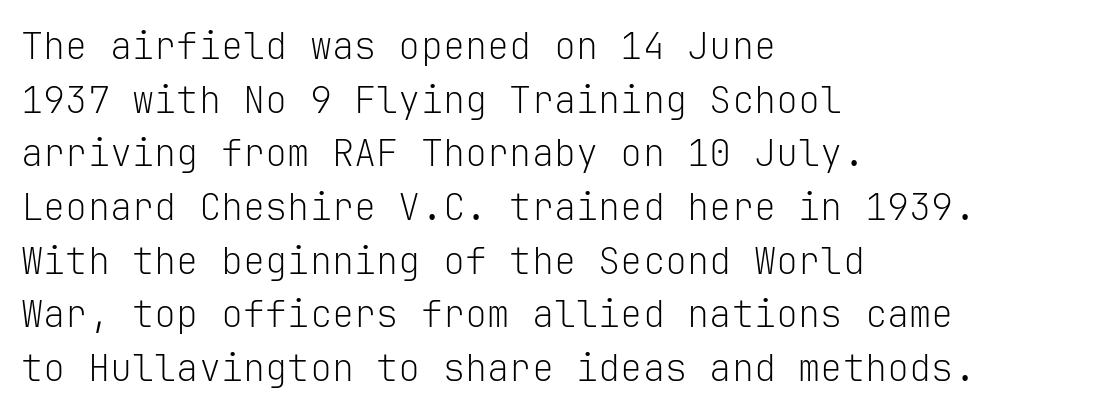
The image shows 37 px light sans-serif type, upright, monospaced; set left-aligned, normal line spacing (1.45x), normal letter spacing, not underlined; low stroke contrast and a medium x-height.
